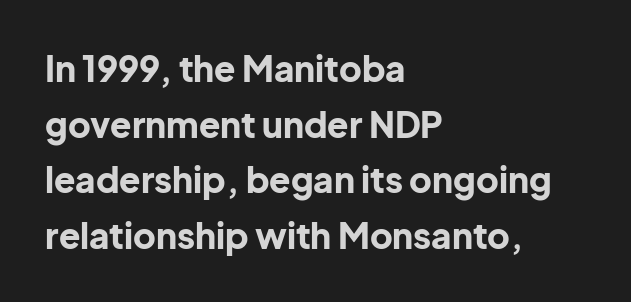
This sample has the flowing, uneven cadence of proportional lettering. The strokes are fattened all the way to bold. Here the glyphs are tracked normally, forming tight word shapes. Just letters on the line, the space beneath them empty. Regarding leading, the lines here are spaced in the standard way.
